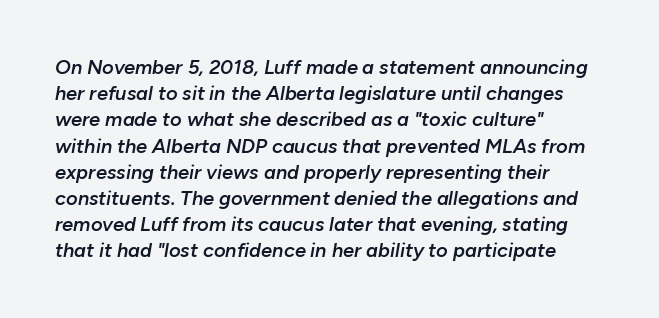
Q: Is the text bold? A: Semi-bold.
Q: Is the text italic (slanted)? A: Yes, it leans right by about 10 degrees.
Q: Is the text underlined? A: No.
Q: How is the paragraph aligned? A: Left-aligned.
Q: Is the spacing between letters normal or unusually wide? A: Normal.
Q: Is the spacing between lines tight, normal or loose? A: Normal.
